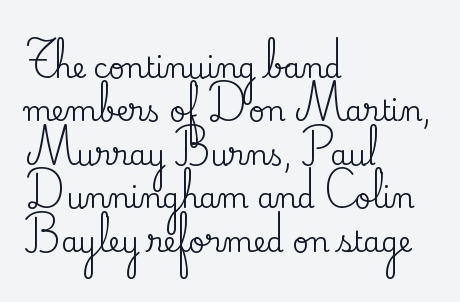
The image shows 28 px serif type, upright; set left-aligned, normal line spacing (1.55x), normal letter spacing, not underlined; medium stroke contrast and a small x-height.
